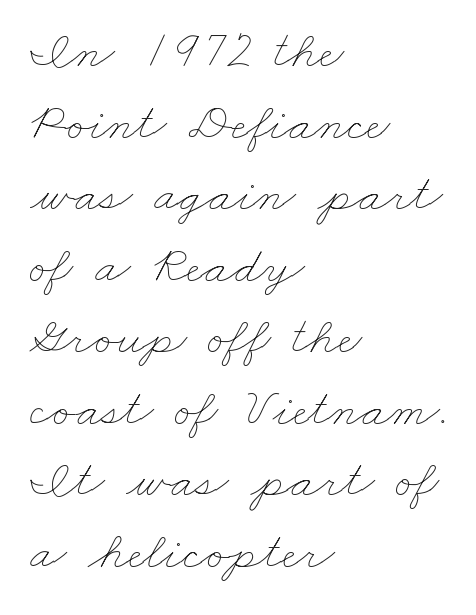
A typesetter would call this proportional, since set widths differ per character. These lines sit exactly where default settings would place them. This rendering leaves character spacing at its baseline value. Weight: in the light-to-regular range. Anything drawn beneath the words? Only blank space. Left-aligned paragraph, ragged on the right.
